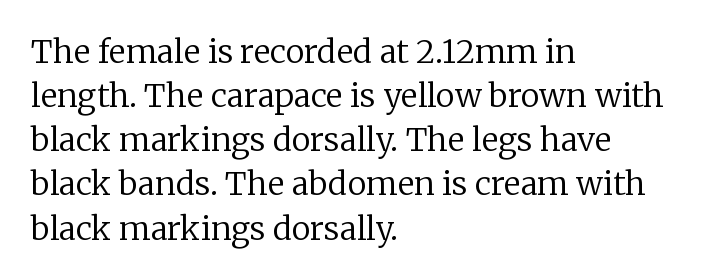
The image shows 32 px regular-weight serif type, upright; set left-aligned, normal line spacing (1.38x), normal letter spacing, not underlined; low stroke contrast and a medium x-height.
